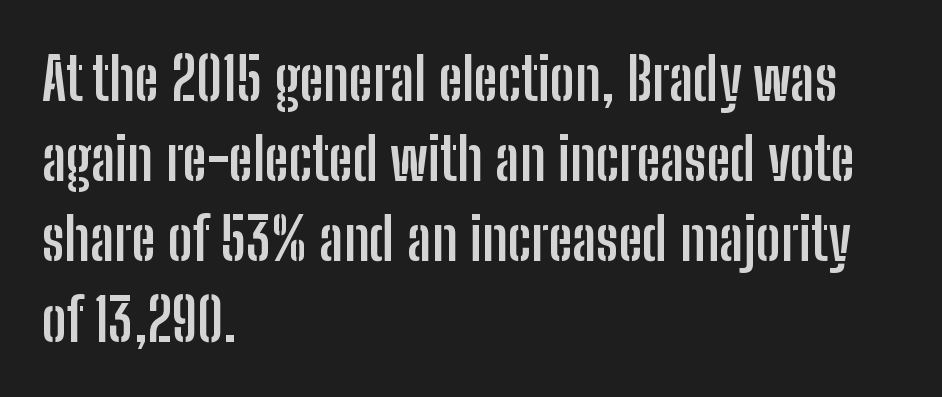
{"serif": "no", "italic": "no", "bold": "yes", "weight": "semibold", "width": "condensed", "stroke_contrast": "low", "x_height": "medium", "monospaced": "no", "underline": "no", "align": "left", "line_spacing": "normal", "line_spacing_ratio": 1.36, "letter_spacing": "normal", "letter_spacing_em": 0.0, "glyph_px": 59}
